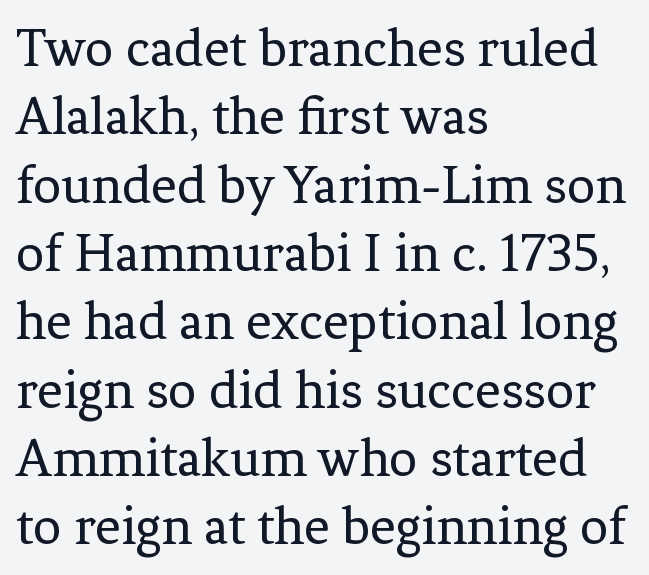
Is this a heavy cut? Hardly; it is regular or lighter. The specimen omits any rule beneath the text block's lines. Observe the ordinary spacing: letters are neighbours, not strangers. A typesetter would mark this as roman, not italic. I'd call this a serif setting — the letters wear small feet. The face used here is proportionally spaced, like ordinary book or web type.
